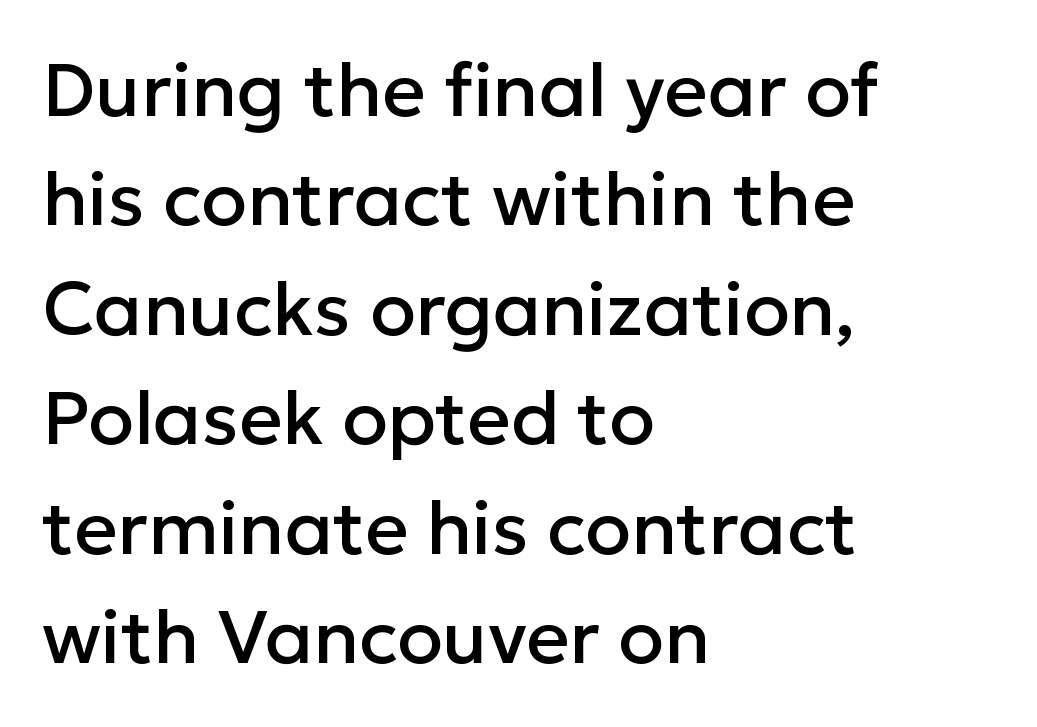
Q: Is the text italic (slanted)? A: No, it is upright.
Q: Is the typeface a serif or a sans-serif typeface? A: Sans-serif.
Q: Is the text underlined? A: No.
Q: How is the paragraph aligned? A: Left-aligned.
Q: Is the spacing between letters normal or unusually wide? A: Normal.
Q: Is the spacing between lines tight, normal or loose? A: Normal.
Q: Width (condensed, normal, or wide)? A: Normal.
Q: Stroke contrast? A: Low.
Q: x-height? A: Medium.
Q: Monospaced? A: No.
